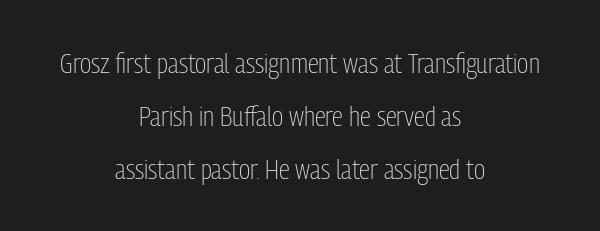
The image shows 28 px light, condensed sans-serif type, upright; set centered, line spacing 1.89x, normal letter spacing, not underlined; low stroke contrast and a medium x-height.
